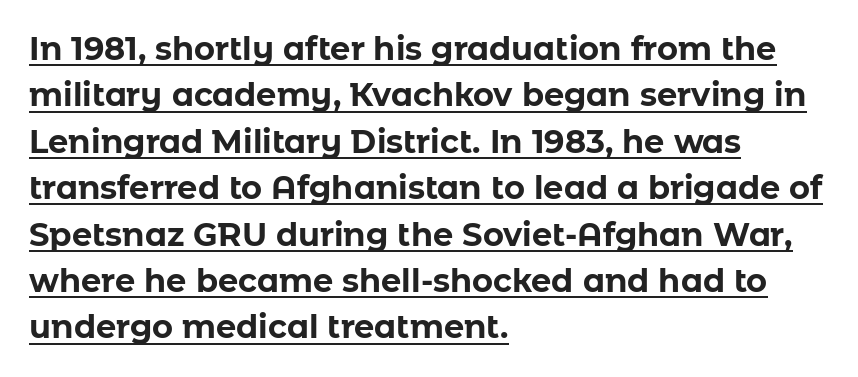
The image shows 32 px bold sans-serif type, upright; set left-aligned, normal line spacing (1.45x), normal letter spacing, underlined; low stroke contrast and a medium x-height.
